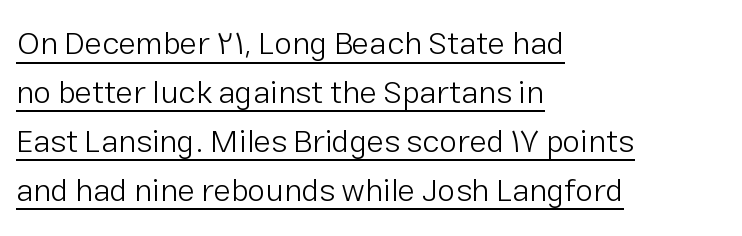
{"serif": "no", "italic": "no", "bold": "no", "weight": "light", "width": "normal", "stroke_contrast": "low", "x_height": "medium", "monospaced": "no", "underline": "yes", "align": "left", "line_spacing": "normal", "line_spacing_ratio": 1.53, "letter_spacing": "normal", "letter_spacing_em": 0.0, "glyph_px": 32}
